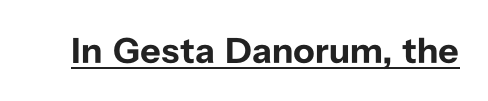
{"serif": "no", "italic": "no", "bold": "yes", "weight": "bold", "width": "normal", "stroke_contrast": "low", "x_height": "medium", "monospaced": "no", "underline": "yes", "letter_spacing": "normal", "letter_spacing_em": 0.0, "glyph_px": 36}
